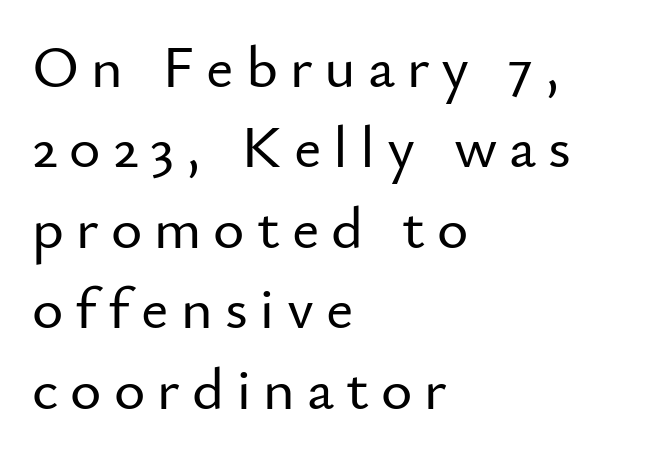
Q: Is the text italic (slanted)? A: No, it is upright.
Q: Is the typeface a serif or a sans-serif typeface? A: Sans-serif.
Q: Is the text underlined? A: No.
Q: How is the paragraph aligned? A: Left-aligned.
Q: Is the spacing between letters normal or unusually wide? A: Unusually wide.
Q: Is the spacing between lines tight, normal or loose? A: Normal.
Q: Width (condensed, normal, or wide)? A: Normal.
Q: Stroke contrast? A: Low.
Q: x-height? A: Small.
Q: Monospaced? A: No.
